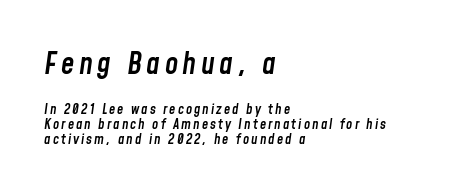
Q: Is the text bold? A: Semi-bold.
Q: Is the text italic (slanted)? A: Yes, it leans right by about 8 degrees.
Q: Is the text underlined? A: No.
Q: How is the paragraph aligned? A: Left-aligned.
Q: Is the spacing between lines tight, normal or loose? A: Tight.
Q: Which block of text is set in a larger size, the first (top) or the second (bottom)? A: The first (top) one.
Q: Width (condensed, normal, or wide)? A: Condensed.
Q: Stroke contrast? A: Low.
Q: x-height? A: Medium.
Q: Monospaced? A: No.
